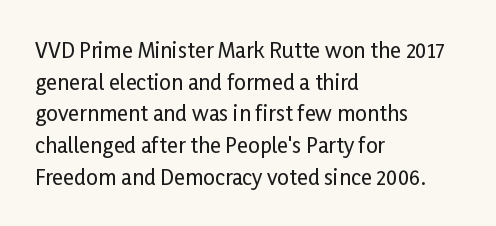
{"italic": "no", "underline": "no", "align": "left", "line_spacing": "normal", "line_spacing_ratio": 1.51, "letter_spacing": "normal", "letter_spacing_em": 0.0, "glyph_px": 21}
